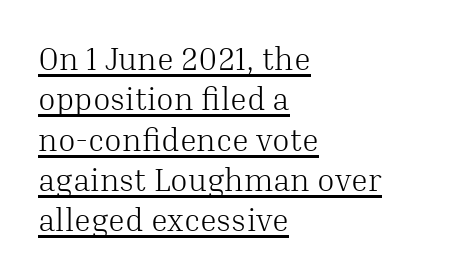
Upright lettering throughout. These lines are rendered in a variable-pitch font. Caption: lettering with a line underneath. In terms of letterspacing, this is plain default setting.
